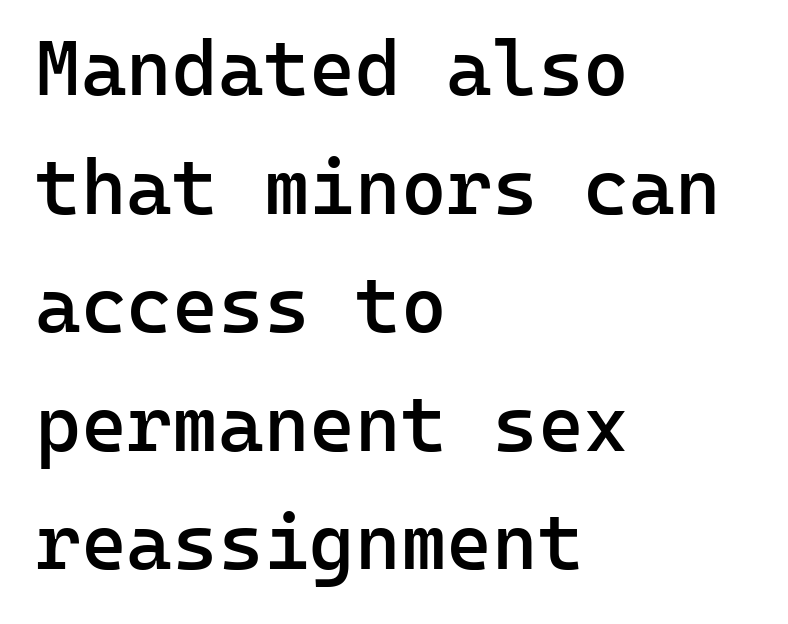
Q: Is the text bold? A: Semi-bold.
Q: Is the text italic (slanted)? A: No, it is upright.
Q: Is the typeface a serif or a sans-serif typeface? A: Sans-serif.
Q: Is the text underlined? A: No.
Q: How is the paragraph aligned? A: Left-aligned.
Q: Is the spacing between letters normal or unusually wide? A: Normal.
Q: Is the spacing between lines tight, normal or loose? A: Normal.
Q: Width (condensed, normal, or wide)? A: Normal.
Q: Stroke contrast? A: Low.
Q: x-height? A: Medium.
Q: Monospaced? A: Yes.
